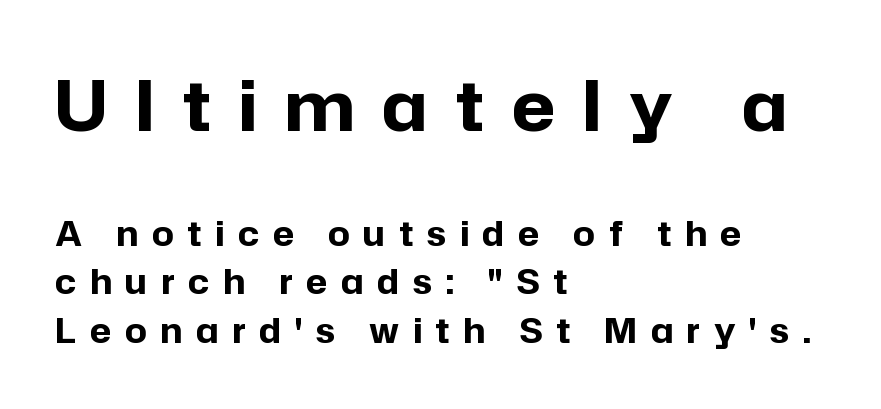
Q: Is the text bold? A: Yes.
Q: Is the text italic (slanted)? A: No, it is upright.
Q: Is the typeface a serif or a sans-serif typeface? A: Sans-serif.
Q: Is the text underlined? A: No.
Q: How is the paragraph aligned? A: Left-aligned.
Q: Is the spacing between letters normal or unusually wide? A: Unusually wide.
Q: Is the spacing between lines tight, normal or loose? A: Normal.
Q: Which block of text is set in a larger size, the first (top) or the second (bottom)? A: The first (top) one.
Q: Width (condensed, normal, or wide)? A: Normal.
Q: Stroke contrast? A: Low.
Q: x-height? A: Medium.
Q: Monospaced? A: No.
